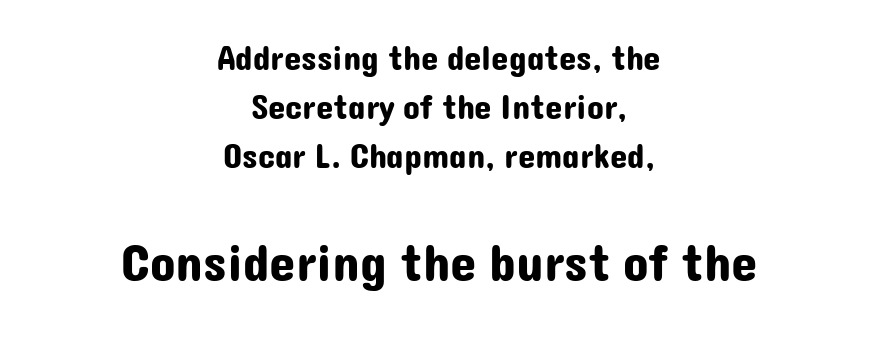
{"serif": "no", "italic": "no", "width": "normal", "stroke_contrast": "low", "x_height": "medium", "monospaced": "no", "underline": "no", "align": "center", "line_spacing": "normal", "line_spacing_ratio": 1.4, "letter_spacing": "normal", "letter_spacing_em": 0.0, "larger_block": "second", "size_ratio": 1.51, "glyph_px": 53}
